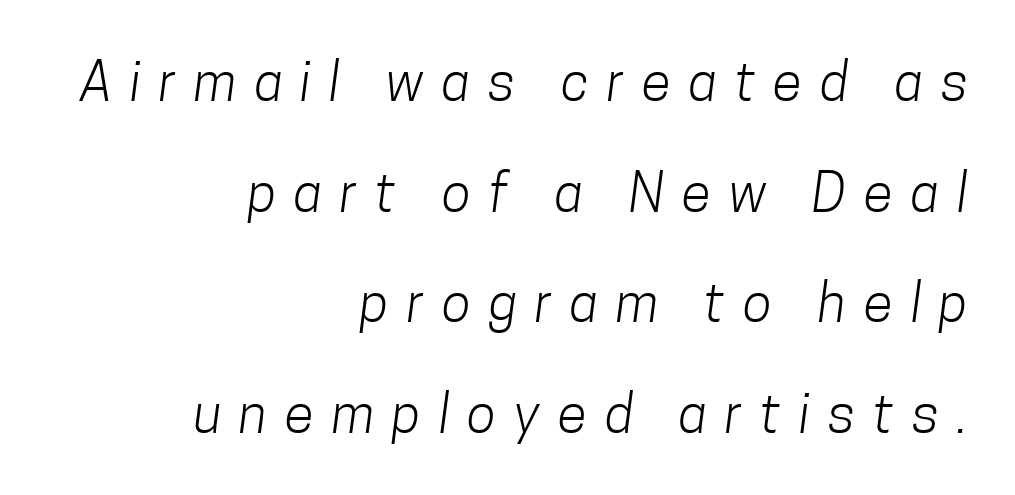
Q: Is the text bold? A: No.
Q: Is the typeface a serif or a sans-serif typeface? A: Sans-serif.
Q: Is the text underlined? A: No.
Q: How is the paragraph aligned? A: Right-aligned.
Q: Is the spacing between letters normal or unusually wide? A: Unusually wide.
Q: Is the spacing between lines tight, normal or loose? A: Loose.
Q: Width (condensed, normal, or wide)? A: Condensed.
Q: Stroke contrast? A: Low.
Q: x-height? A: Medium.
Q: Monospaced? A: No.
